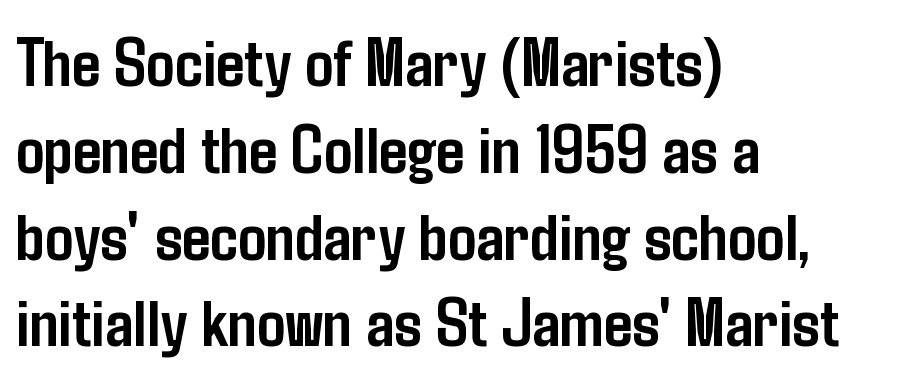
Q: Is the text bold? A: Yes.
Q: Is the text italic (slanted)? A: No, it is upright.
Q: Is the typeface a serif or a sans-serif typeface? A: Sans-serif.
Q: Is the text underlined? A: No.
Q: How is the paragraph aligned? A: Left-aligned.
Q: Is the spacing between letters normal or unusually wide? A: Normal.
Q: Width (condensed, normal, or wide)? A: Condensed.
Q: Stroke contrast? A: Low.
Q: x-height? A: Medium.
Q: Monospaced? A: No.
